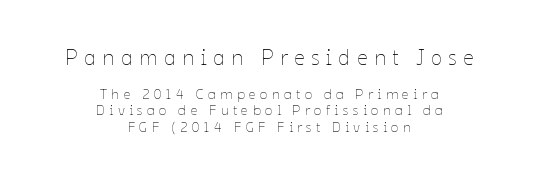
The image shows 21 px text type, upright; set centered, line spacing 1.18x, unusually wide letter spacing (+0.31 em), not underlined; the first (top) block is 1.5x larger.
